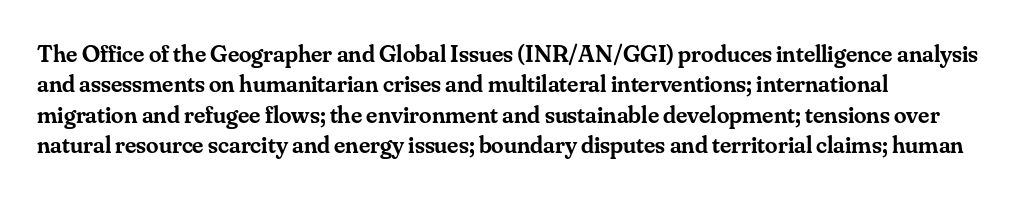
Q: Is the text bold? A: Semi-bold.
Q: Is the text italic (slanted)? A: No, it is upright.
Q: Is the text underlined? A: No.
Q: How is the paragraph aligned? A: Left-aligned.
Q: Is the spacing between letters normal or unusually wide? A: Normal.
